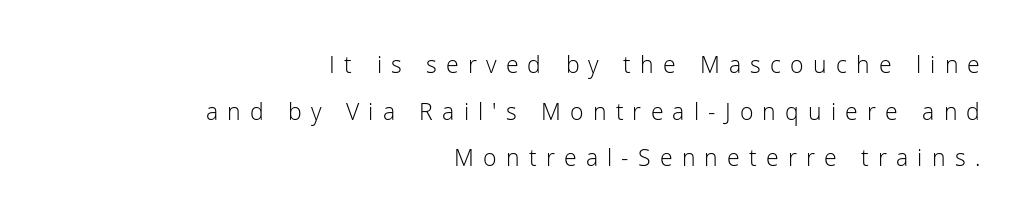
Descenders are the only things crossing below the line. The rag falls on the left side of this text block. Think standard paragraph weight, or any step lighter than that. The tracking jumps out immediately: characters are airy and widely separated.
